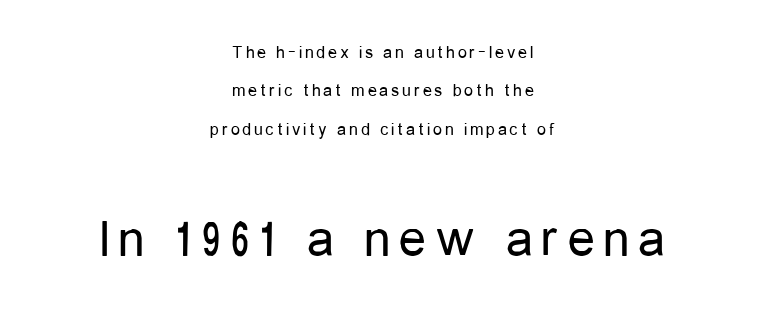
{"serif": "no", "italic": "no", "bold": "no", "weight": "regular", "width": "condensed", "stroke_contrast": "low", "x_height": "medium", "monospaced": "no", "underline": "no", "align": "center", "line_spacing": "loose", "line_spacing_ratio": 2.13, "larger_block": "second", "size_ratio": 3.0, "glyph_px": 54}
